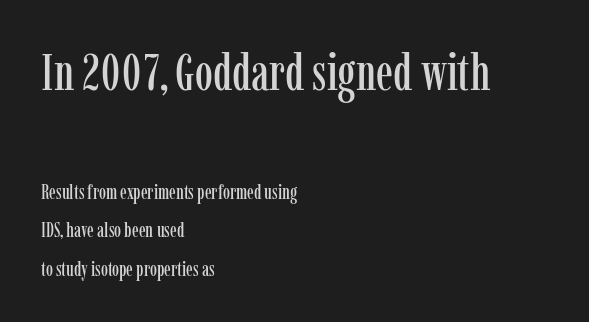
{"serif": "yes", "italic": "no", "width": "condensed", "stroke_contrast": "low", "x_height": "medium", "monospaced": "no", "underline": "no", "align": "left", "line_spacing": "loose", "line_spacing_ratio": 1.92, "letter_spacing": "normal", "letter_spacing_em": 0.0, "larger_block": "first", "size_ratio": 2.55, "glyph_px": 51}
